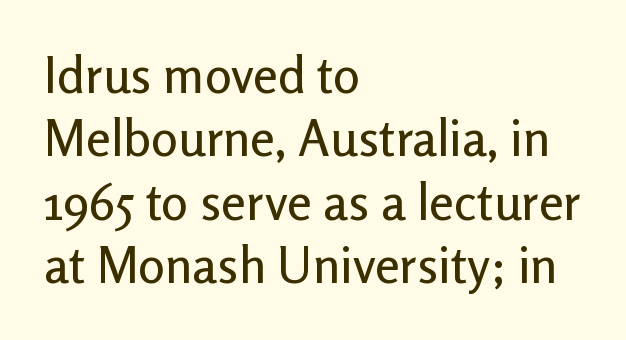
Q: Is the text italic (slanted)? A: No, it is upright.
Q: Is the typeface a serif or a sans-serif typeface? A: Sans-serif.
Q: Is the text underlined? A: No.
Q: How is the paragraph aligned? A: Left-aligned.
Q: Is the spacing between letters normal or unusually wide? A: Normal.
Q: Is the spacing between lines tight, normal or loose? A: Normal.
Q: Width (condensed, normal, or wide)? A: Normal.
Q: Stroke contrast? A: Low.
Q: x-height? A: Medium.
Q: Monospaced? A: No.
